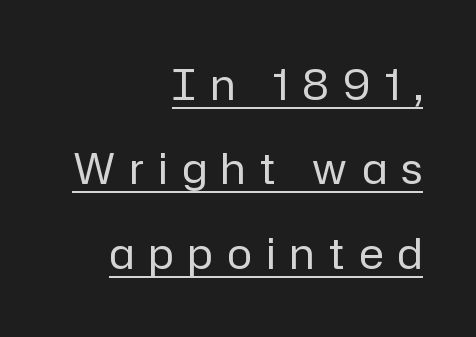
{"serif": "no", "italic": "no", "bold": "no", "weight": "regular", "width": "normal", "stroke_contrast": "low", "x_height": "medium", "monospaced": "no", "underline": "yes", "align": "right", "line_spacing": "loose", "line_spacing_ratio": 2.01, "letter_spacing": "wide", "letter_spacing_em": 0.35, "glyph_px": 42}
